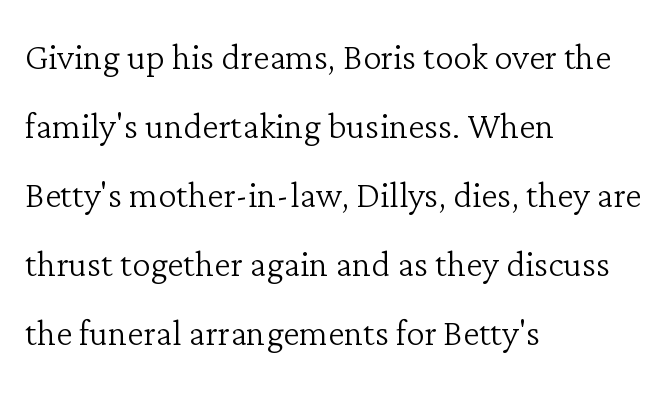
The image shows 46 px light serif type, upright; set left-aligned, normal line spacing (1.5x), normal letter spacing, not underlined; low stroke contrast and a medium x-height.
